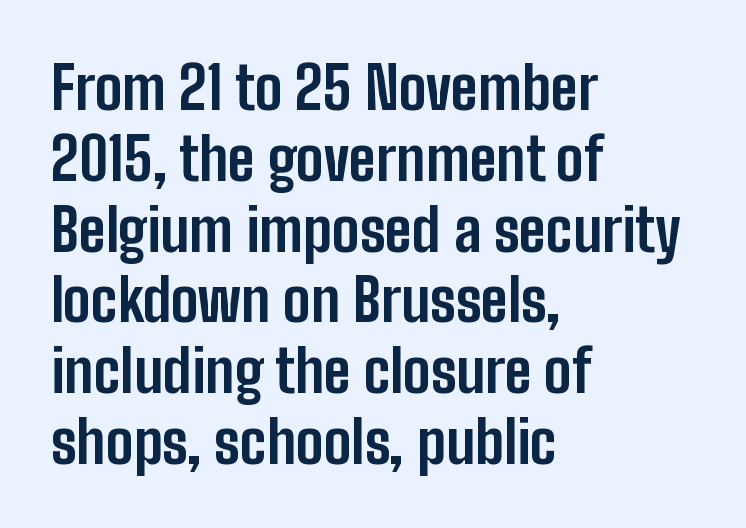
{"serif": "no", "italic": "no", "bold": "yes", "weight": "bold", "width": "condensed", "stroke_contrast": "low", "x_height": "medium", "monospaced": "no", "underline": "no", "align": "left", "line_spacing_ratio": 1.2, "letter_spacing": "normal", "letter_spacing_em": 0.0, "glyph_px": 59}
